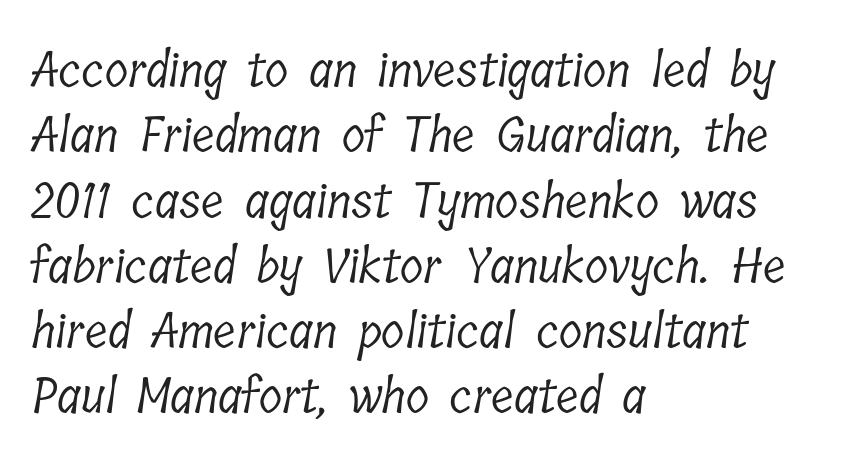
Q: Is the text bold? A: No.
Q: Is the typeface a serif or a sans-serif typeface? A: Serif.
Q: Is the text underlined? A: No.
Q: How is the paragraph aligned? A: Left-aligned.
Q: Is the spacing between letters normal or unusually wide? A: Normal.
Q: Is the spacing between lines tight, normal or loose? A: Normal.
Q: Width (condensed, normal, or wide)? A: Condensed.
Q: Stroke contrast? A: Low.
Q: x-height? A: Medium.
Q: Monospaced? A: No.
